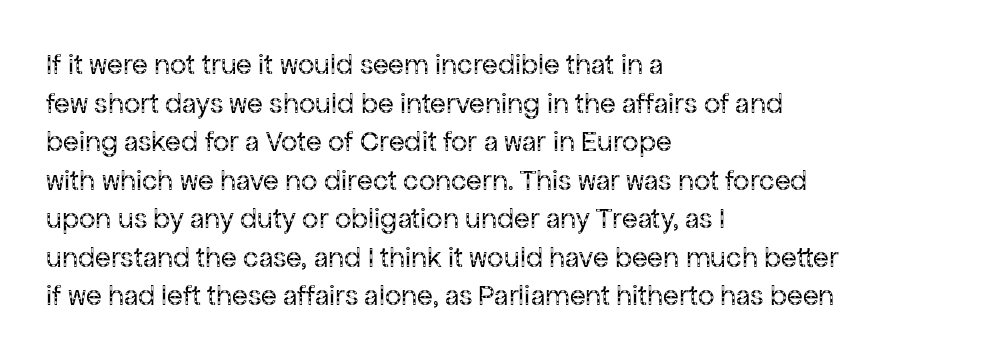
Q: Is the text bold? A: No.
Q: Is the text italic (slanted)? A: No, it is upright.
Q: Is the typeface a serif or a sans-serif typeface? A: Sans-serif.
Q: Is the text underlined? A: No.
Q: How is the paragraph aligned? A: Left-aligned.
Q: Is the spacing between letters normal or unusually wide? A: Normal.
Q: Is the spacing between lines tight, normal or loose? A: Normal.
Q: Width (condensed, normal, or wide)? A: Normal.
Q: Stroke contrast? A: Low.
Q: x-height? A: Medium.
Q: Monospaced? A: No.
